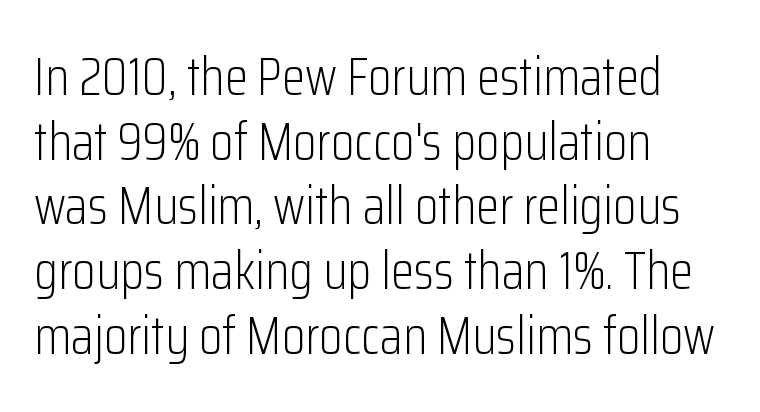
{"serif": "no", "italic": "no", "bold": "no", "weight": "light", "width": "condensed", "stroke_contrast": "low", "x_height": "medium", "monospaced": "no", "underline": "no", "align": "left", "line_spacing_ratio": 1.22, "letter_spacing": "normal", "letter_spacing_em": 0.0, "glyph_px": 53}
